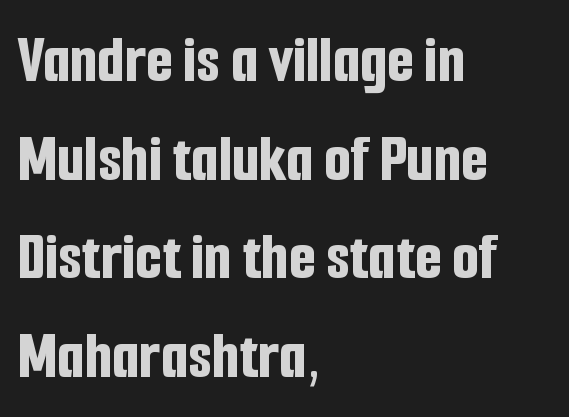
Q: Is the text bold? A: Yes.
Q: Is the text italic (slanted)? A: No, it is upright.
Q: Is the typeface a serif or a sans-serif typeface? A: Sans-serif.
Q: Is the text underlined? A: No.
Q: How is the paragraph aligned? A: Left-aligned.
Q: Is the spacing between letters normal or unusually wide? A: Normal.
Q: Is the spacing between lines tight, normal or loose? A: Normal.
Q: Width (condensed, normal, or wide)? A: Condensed.
Q: Stroke contrast? A: Low.
Q: x-height? A: Medium.
Q: Monospaced? A: No.
